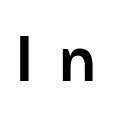
Looks like regular typesetting: each glyph gets only the width it needs. Bold? Absolutely — the strokes are thick and heavy. A sans-serif font was chosen for this passage. Compared with typical body copy, the letter spacing here is much looser.
